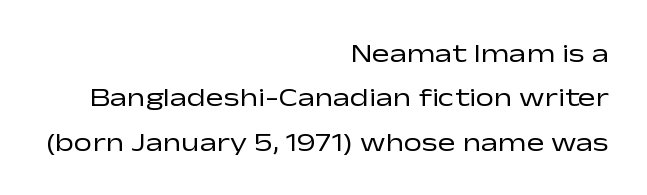
The image shows 26 px text type, upright; set right-aligned, line spacing 1.71x, normal letter spacing, not underlined.
